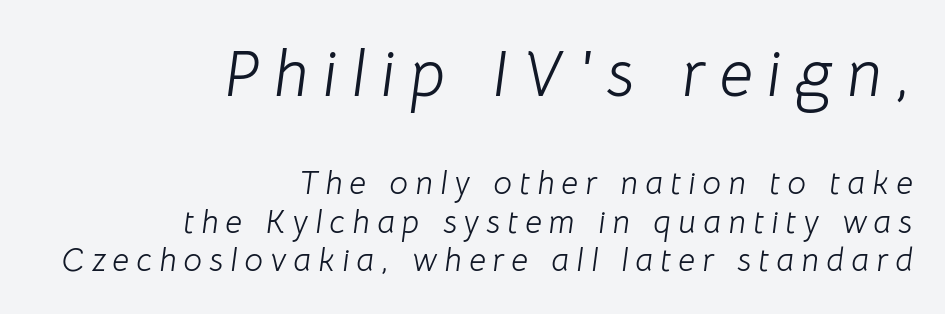
The passage shown is typed in a proportional face where columns would drift. The initial chunk of copy outweighs the following chunk in type size. No extra ink here — the face is not bold. Words appear elongated and porous because spacing is wide.
